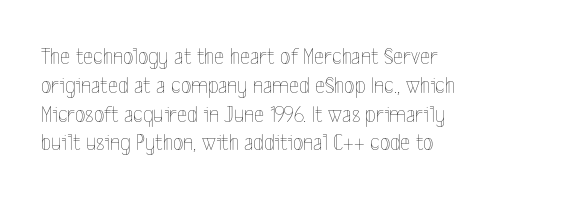
Horizontal alignment here is leftward, the default for most running prose. Is the stroke heavy? The answer is a plain regular-or-lighter. Posture: upright roman. The baseline area is clear. Between one letter and the next there's only the usual sliver of space.
